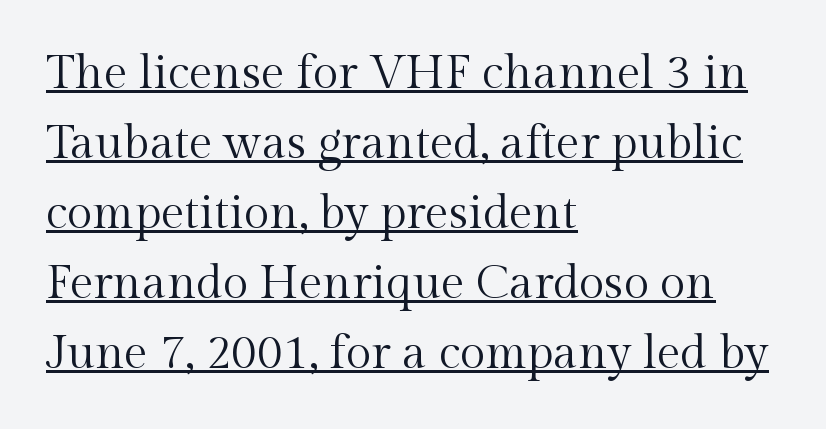
{"serif": "yes", "italic": "no", "bold": "no", "weight": "regular", "width": "normal", "x_height": "medium", "monospaced": "no", "underline": "yes", "align": "left", "line_spacing": "normal", "line_spacing_ratio": 1.49, "letter_spacing": "normal", "letter_spacing_em": 0.0, "glyph_px": 47}
